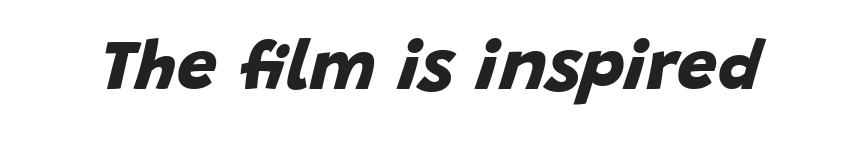
The image shows 71 px bold sans-serif type; set normal letter spacing, not underlined; low stroke contrast and a large x-height.
